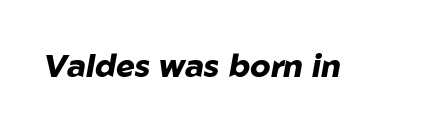
{"italic": "yes", "lean": "right", "slant_degrees": 10, "bold": "yes", "weight": "heavy", "width": "normal", "stroke_contrast": "low", "x_height": "medium", "monospaced": "no", "underline": "no", "letter_spacing": "normal", "letter_spacing_em": 0.0, "glyph_px": 32}
